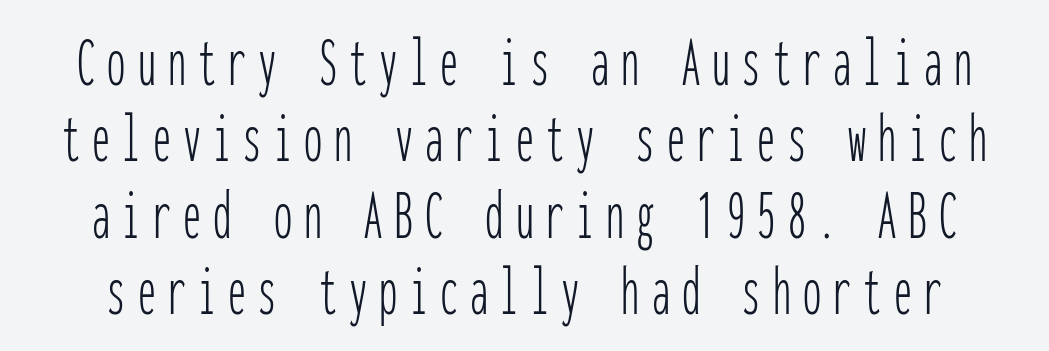
{"serif": "no", "italic": "no", "bold": "no", "weight": "thin", "width": "condensed", "stroke_contrast": "low", "x_height": "medium", "monospaced": "yes", "underline": "no", "line_spacing": "tight", "line_spacing_ratio": 1.06, "glyph_px": 72}
